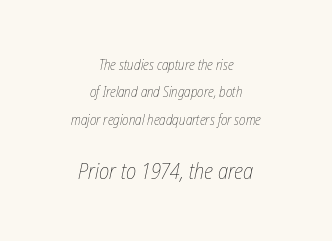
{"italic": "yes", "lean": "right", "slant_degrees": 12, "bold": "no", "underline": "no", "align": "center", "line_spacing": "loose", "line_spacing_ratio": 1.96, "letter_spacing": "normal", "letter_spacing_em": 0.0, "larger_block": "second", "size_ratio": 1.57, "glyph_px": 22}
